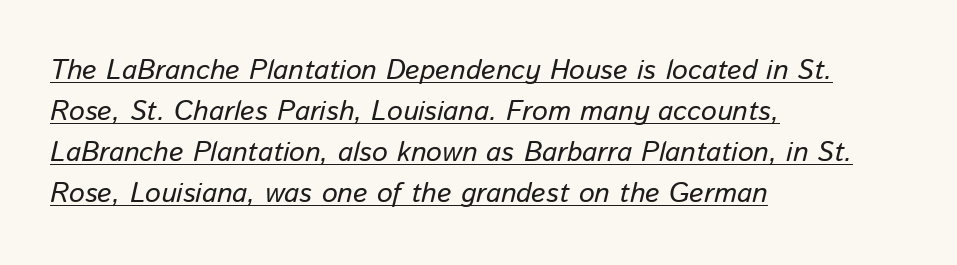
{"italic": "yes", "lean": "right", "slant_degrees": 13, "width": "normal", "stroke_contrast": "low", "x_height": "medium", "monospaced": "no", "underline": "yes", "align": "left", "line_spacing": "normal", "line_spacing_ratio": 1.46, "letter_spacing": "normal", "letter_spacing_em": 0.0, "glyph_px": 28}
